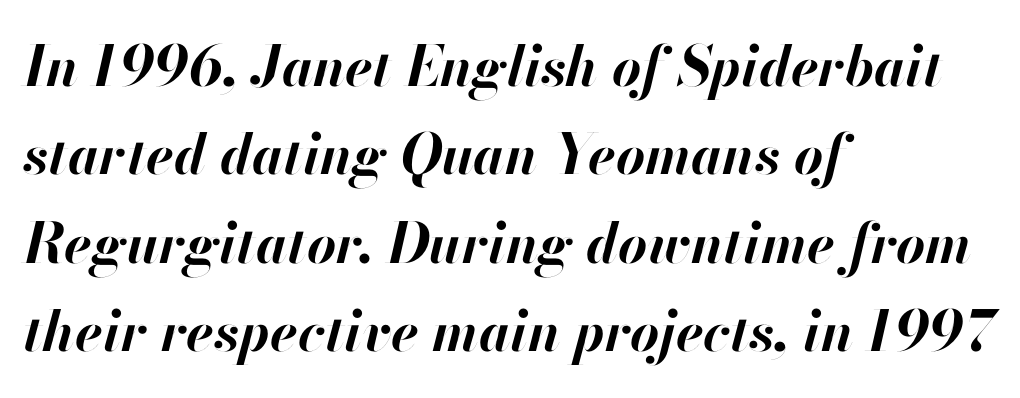
The image shows 56 px bold type, italic (leaning right); set left-aligned, normal line spacing (1.58x), normal letter spacing, not underlined; high stroke contrast and a small x-height.
